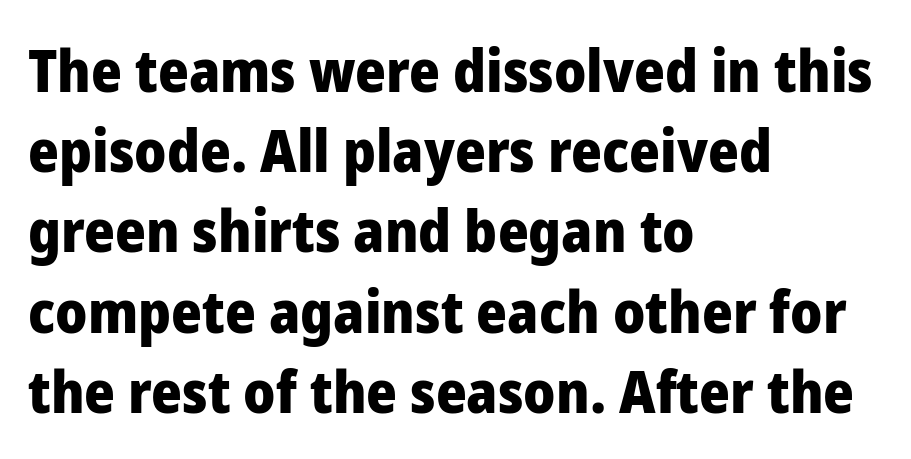
{"serif": "no", "italic": "no", "bold": "yes", "weight": "heavy", "width": "normal", "stroke_contrast": "low", "x_height": "medium", "monospaced": "no", "underline": "no", "align": "left", "line_spacing": "normal", "line_spacing_ratio": 1.36, "letter_spacing": "normal", "letter_spacing_em": 0.0, "glyph_px": 59}
